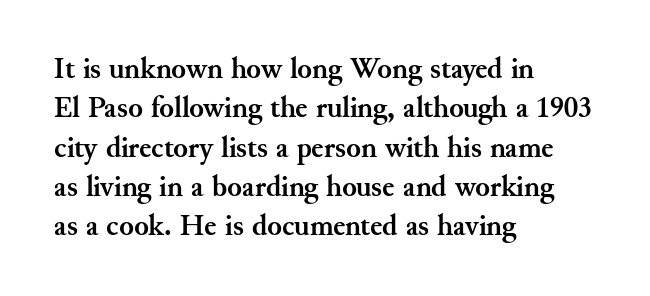
What's the leading like? Ordinary, nothing unusual. Looks like regular typesetting: each glyph gets only the width it needs. Where is the straight margin? On the left. The type sits square on the baseline with zero lean. Every letter is thick-stroked: bold, no question.
